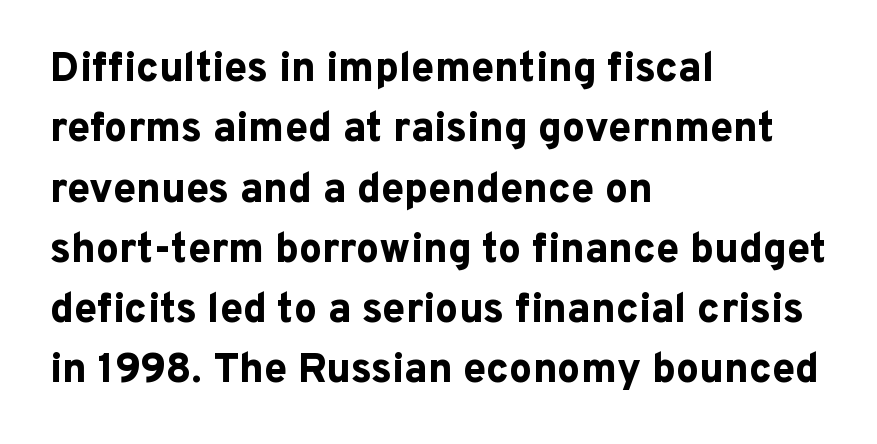
This sample uses plain, unmodified letter spacing. Heft: maximum for text — a bold. One-word summary of the alignment: left. You can tell from the bare stems that sans-serif type was used. This is the regular roman posture of the typeface.
